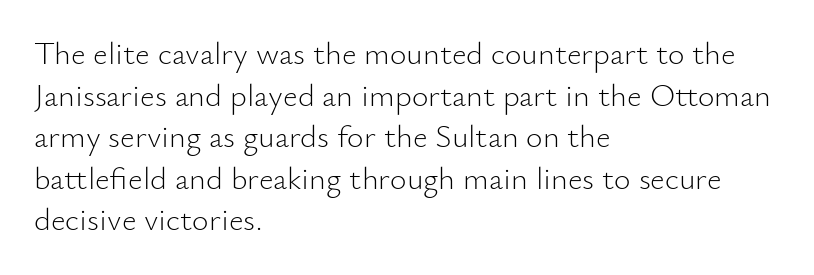
The image shows 32 px light sans-serif type, upright; set left-aligned, normal line spacing (1.3x), normal letter spacing, not underlined; low stroke contrast and a small x-height.
